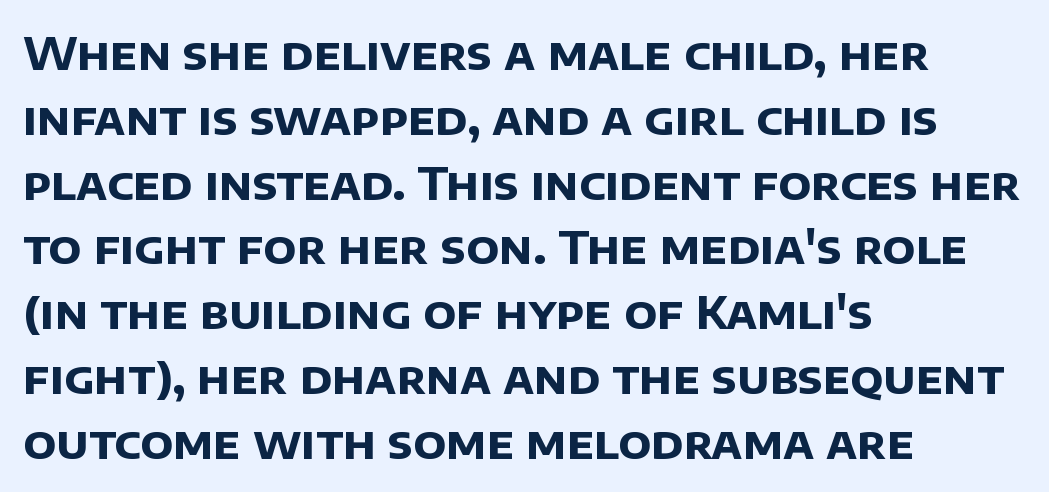
The image shows 45 px bold sans-serif type; set left-aligned, normal line spacing (1.44x), normal letter spacing, not underlined; low stroke contrast and a large x-height.
